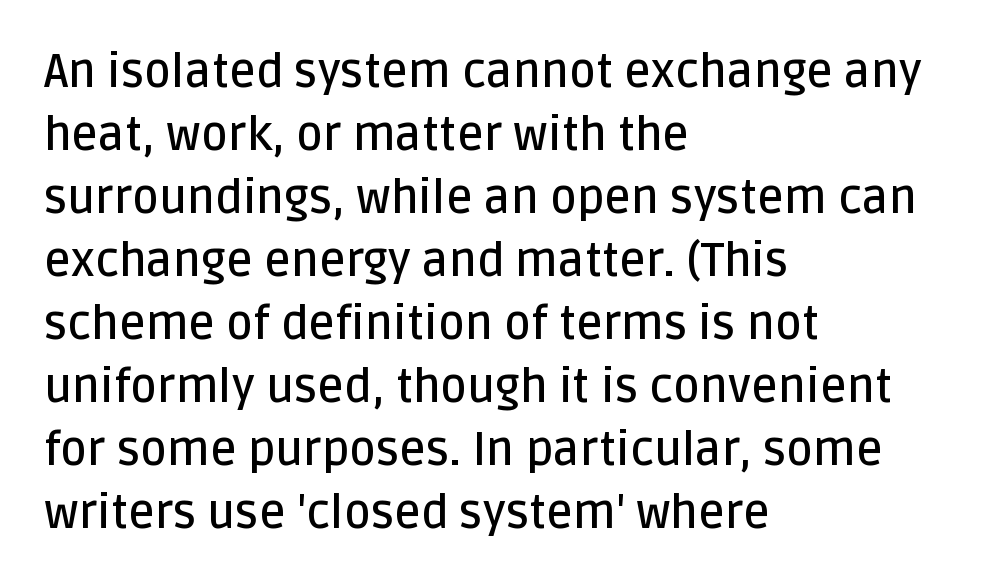
The image shows 46 px semibold sans-serif type, upright; set left-aligned, normal line spacing (1.37x), normal letter spacing, not underlined; low stroke contrast and a large x-height.
